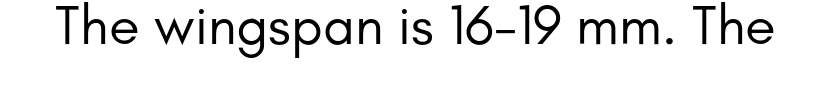
The image shows 56 px regular-weight sans-serif type, upright; set normal letter spacing, not underlined; low stroke contrast and a small x-height.
